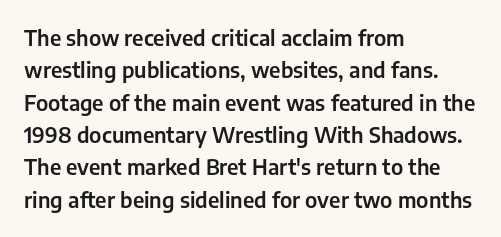
The image shows 21 px text type, upright; set left-aligned, normal line spacing (1.54x), normal letter spacing, not underlined.
